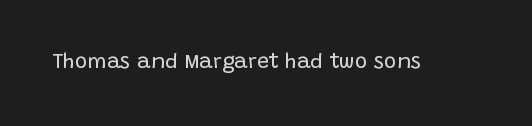
The image shows 21 px text type, upright; set normal letter spacing, not underlined.
